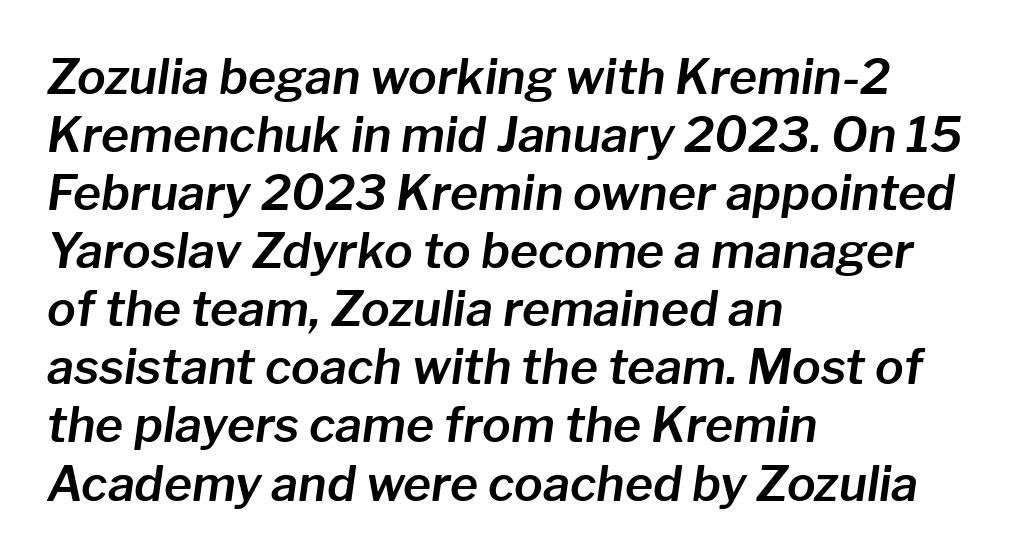
{"italic": "yes", "lean": "right", "slant_degrees": 8, "width": "normal", "stroke_contrast": "low", "x_height": "medium", "monospaced": "no", "underline": "no", "align": "left", "line_spacing_ratio": 1.21, "letter_spacing": "normal", "letter_spacing_em": 0.0, "glyph_px": 48}
